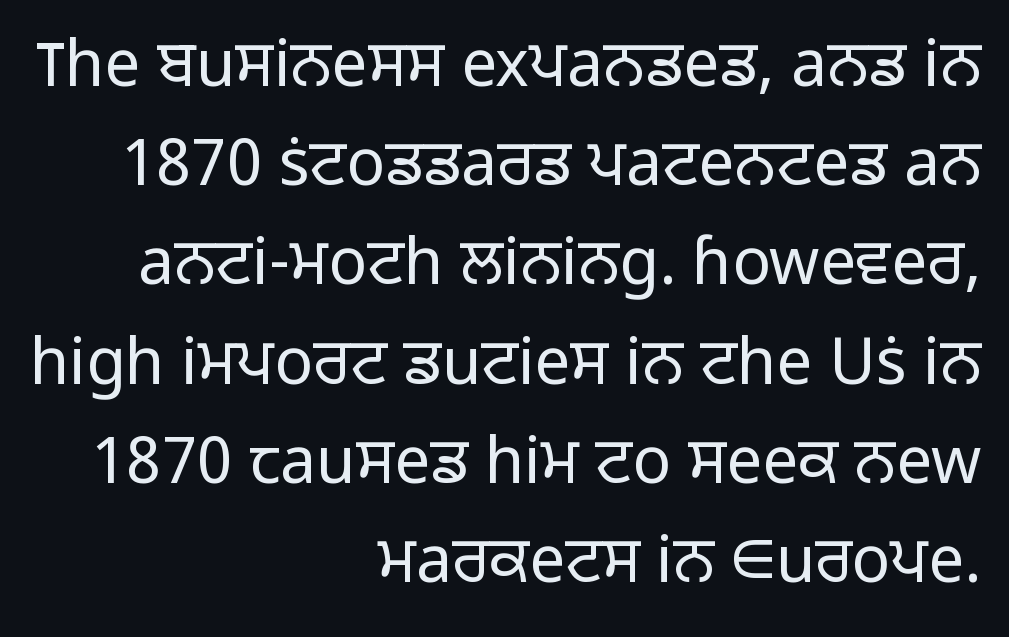
A flush-right, rag-left setting is used for this passage. A bare baseline throughout the passage. Italic? Not at all — the glyphs are vertical. Summary of weight: not heavy and not bold.
